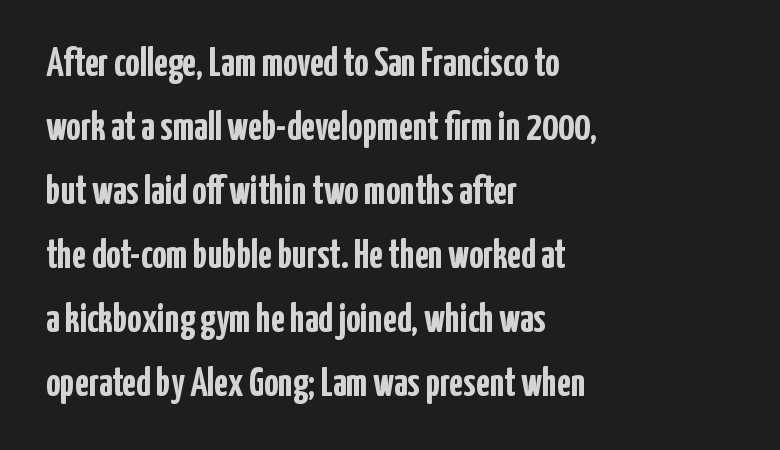
{"serif": "no", "italic": "no", "bold": "yes", "weight": "semibold", "width": "condensed", "stroke_contrast": "low", "x_height": "medium", "monospaced": "no", "underline": "no", "align": "left", "line_spacing": "normal", "line_spacing_ratio": 1.6, "letter_spacing": "normal", "letter_spacing_em": 0.0, "glyph_px": 40}
